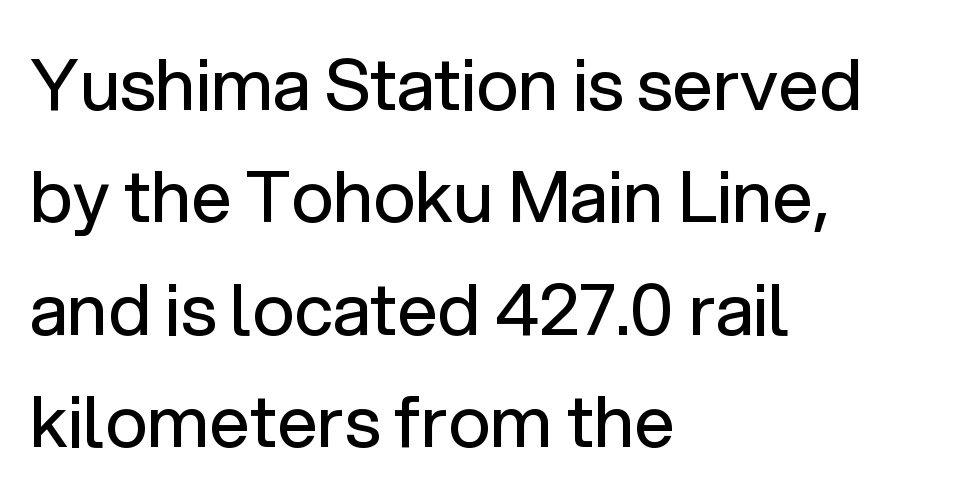
Q: Is the text bold? A: No.
Q: Is the text italic (slanted)? A: No, it is upright.
Q: Is the typeface a serif or a sans-serif typeface? A: Sans-serif.
Q: Is the text underlined? A: No.
Q: How is the paragraph aligned? A: Left-aligned.
Q: Is the spacing between letters normal or unusually wide? A: Normal.
Q: Is the spacing between lines tight, normal or loose? A: Normal.
Q: Width (condensed, normal, or wide)? A: Normal.
Q: Stroke contrast? A: Low.
Q: x-height? A: Medium.
Q: Monospaced? A: No.
